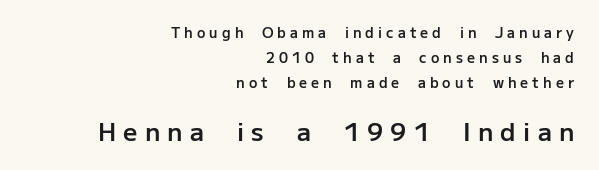
Q: Is the text bold? A: Semi-bold.
Q: Is the text italic (slanted)? A: No, it is upright.
Q: Is the text underlined? A: No.
Q: How is the paragraph aligned? A: Right-aligned.
Q: Is the spacing between letters normal or unusually wide? A: Unusually wide.
Q: Which block of text is set in a larger size, the first (top) or the second (bottom)? A: The second (bottom) one.
